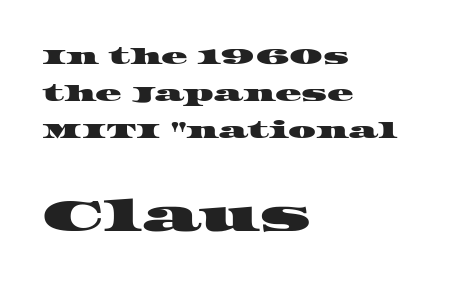
The image shows 44 px wide serif type; set left-aligned, normal line spacing (1.68x), normal letter spacing, not underlined; the second (bottom) block is 2.0x larger; high stroke contrast and a large x-height.
